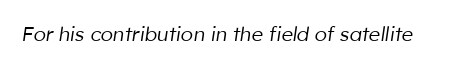
Type without underlining. This rendering leaves character spacing at its baseline value. Each stroke keeps to a modest, everyday thickness or less. There's an unmistakable incline to the writing here.
